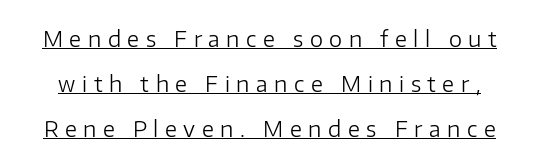
The image shows 21 px text type, upright; set loose line spacing (2.14x), unusually wide letter spacing (+0.31 em), underlined.
